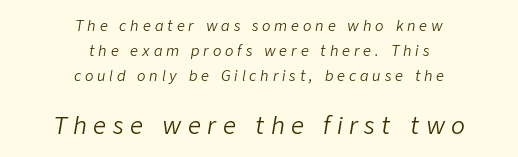
The image shows 23 px text type, italic (leaning right); set centered, line spacing 1.79x, unusually wide letter spacing (+0.28 em), not underlined; the second (bottom) block is 1.64x larger.
